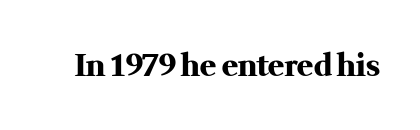
The image shows 30 px heavy serif type, upright; set normal letter spacing, not underlined; medium stroke contrast and a medium x-height.
